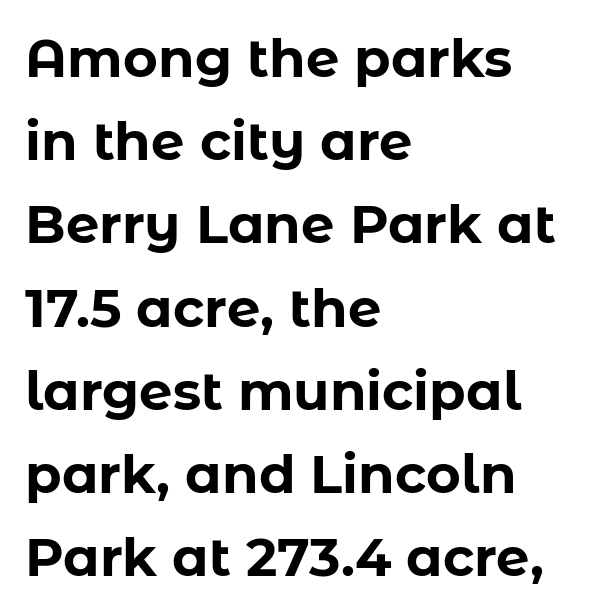
The image shows 53 px bold sans-serif type, upright; set left-aligned, normal line spacing (1.57x), normal letter spacing, not underlined; low stroke contrast and a medium x-height.
